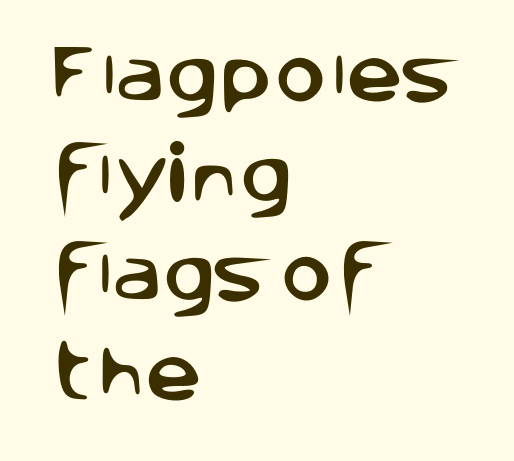
Unmarked baselines from the first word to the last. The type is set solid horizontally, with unmodified tracking. Style check: upright. The passage shown is typeset with a sans-serif family. Baseline-to-baseline distance is the conventional proportion of letter height.
